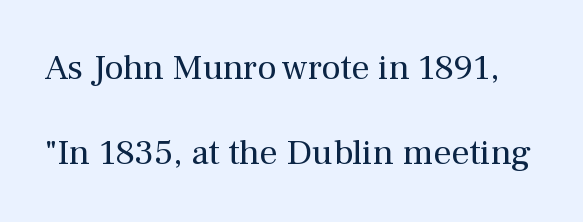
{"serif": "yes", "italic": "no", "bold": "no", "weight": "regular", "width": "normal", "stroke_contrast": "medium", "x_height": "medium", "monospaced": "no", "underline": "no", "line_spacing": "loose", "line_spacing_ratio": 2.37, "letter_spacing": "normal", "letter_spacing_em": 0.0, "glyph_px": 36}
